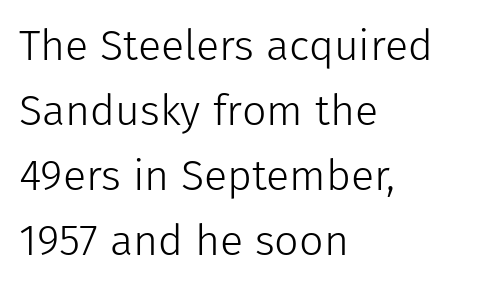
The image shows 43 px light sans-serif type, upright; set left-aligned, normal line spacing (1.51x), normal letter spacing, not underlined; low stroke contrast and a medium x-height.
